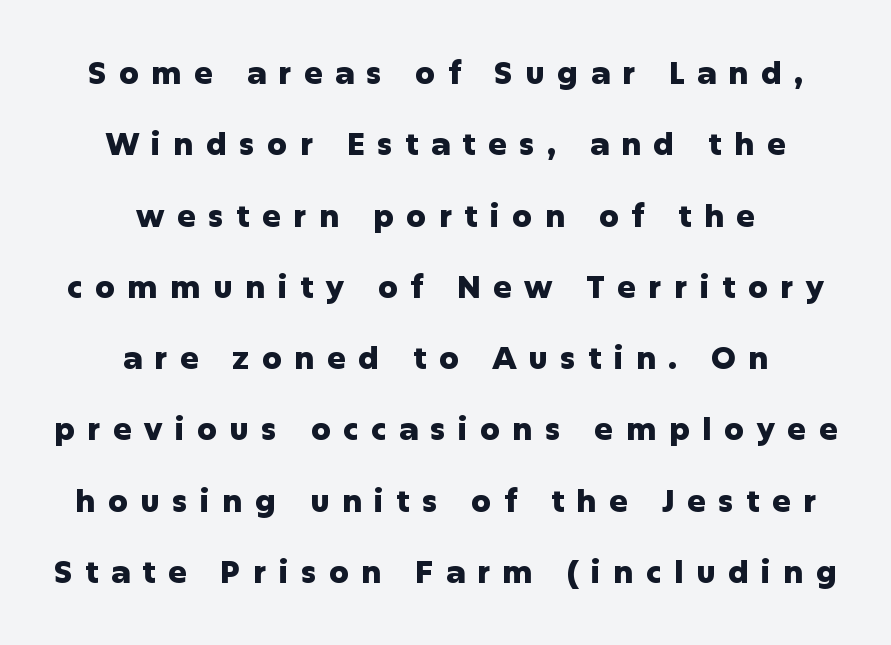
Bare-footed words on every line. Unlike italic type, these characters show no tilt at all. The designer went with a sans here, leaving each stem footless. Honestly, the letter spacing is so wide it's the main thing you notice. The paragraph shown floats in the horizontal middle.
